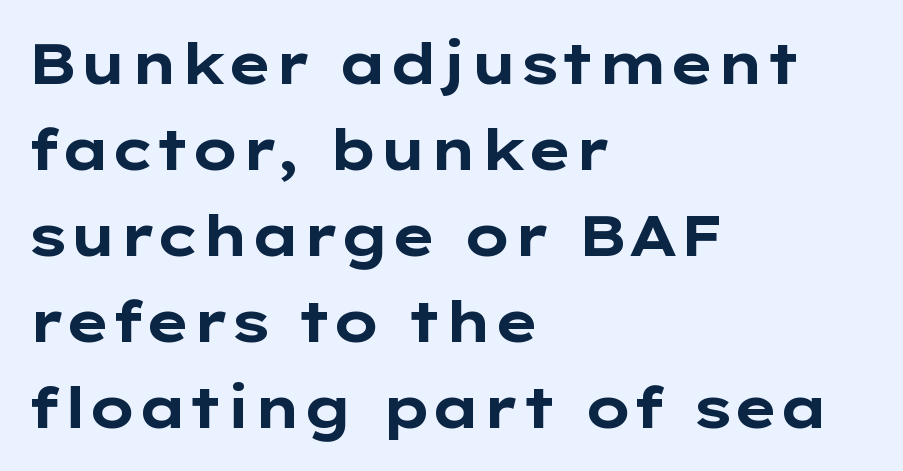
Leading: standard. Set as a true bold cut, around the 700 mark. This is roman type, the default non-slanted kind. Observe the ordinary spacing: letters are neighbours, not strangers.
